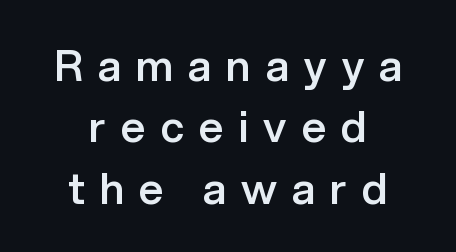
Typesetter's note: demi weight, one step under bold. Any mark beneath the type? The region is blank. Upright lettering throughout. Regarding leading, the lines here are spaced in the standard way. What kind of face is this? One without serifs — a sans.
